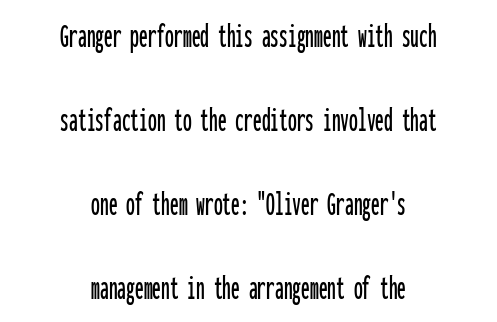
{"serif": "no", "italic": "no", "width": "condensed", "stroke_contrast": "low", "x_height": "medium", "monospaced": "yes", "underline": "no", "align": "center", "line_spacing": "loose", "line_spacing_ratio": 2.4, "letter_spacing": "normal", "letter_spacing_em": 0.0, "glyph_px": 35}
